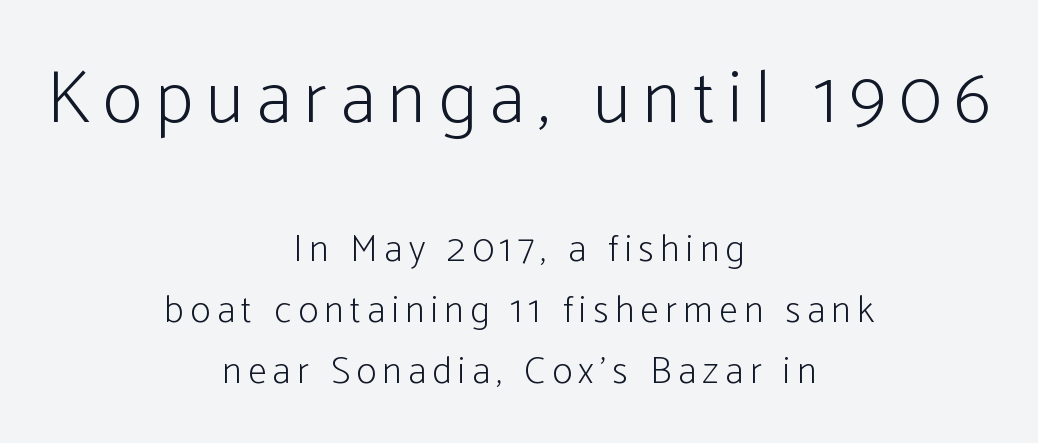
The image shows 75 px light, condensed sans-serif type, upright; set centered, normal line spacing (1.6x), not underlined; the first (top) block is 1.97x larger; low stroke contrast and a medium x-height.
